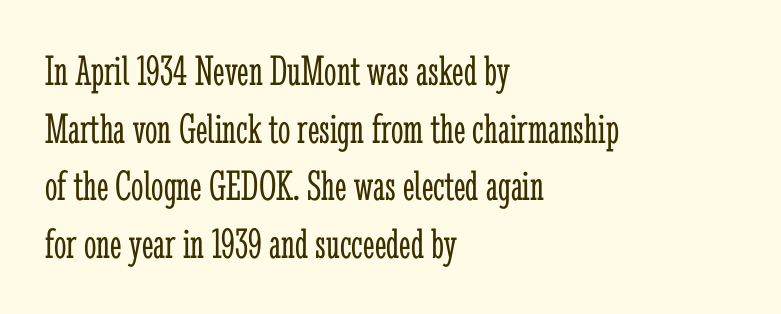
Q: Is the text bold? A: No.
Q: Is the text italic (slanted)? A: No, it is upright.
Q: Is the typeface a serif or a sans-serif typeface? A: Serif.
Q: Is the text underlined? A: No.
Q: How is the paragraph aligned? A: Left-aligned.
Q: Is the spacing between letters normal or unusually wide? A: Normal.
Q: Is the spacing between lines tight, normal or loose? A: Normal.
Q: Width (condensed, normal, or wide)? A: Condensed.
Q: Stroke contrast? A: Low.
Q: x-height? A: Medium.
Q: Monospaced? A: No.
